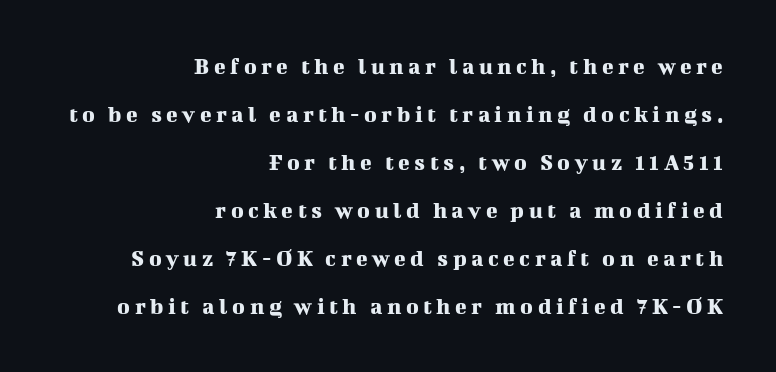
Every character sits straight up, as roman type does. Is there much room between lines? Yes — plenty of vertical air separates them. A clean baseline with only descenders dipping below it. If you drew a ruler down the right edge, every line would touch it.
